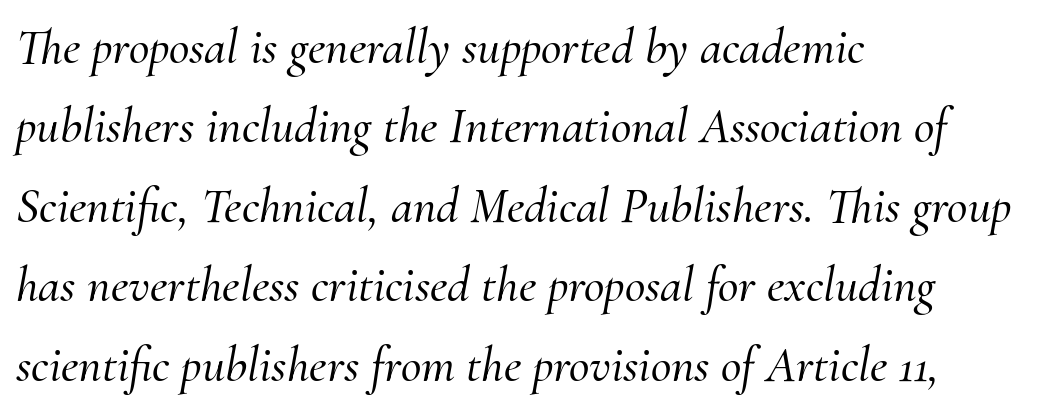
The font's italic variant was chosen for this text. One-word summary of the alignment: left. The passage shown is typeset with a serif family. The passage shown is typed in a proportional face where columns would drift. The glyphs are unaccompanied by any horizontal stroke below them.
